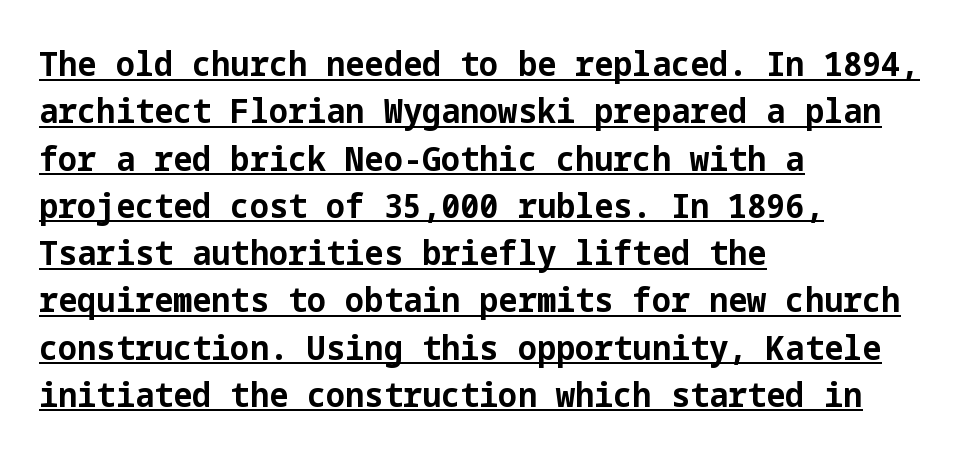
The image shows 34 px bold sans-serif type, upright; set left-aligned, normal line spacing (1.39x), normal letter spacing, underlined; low stroke contrast and a medium x-height.
